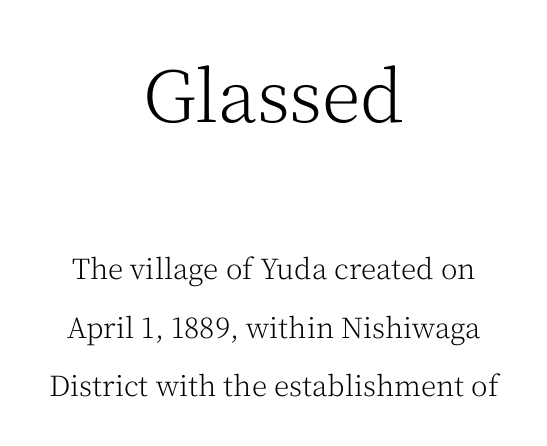
The image shows 71 px light serif type, upright; set centered, loose line spacing (2.1x), normal letter spacing, not underlined; the first (top) block is 2.54x larger; medium stroke contrast and a medium x-height.
